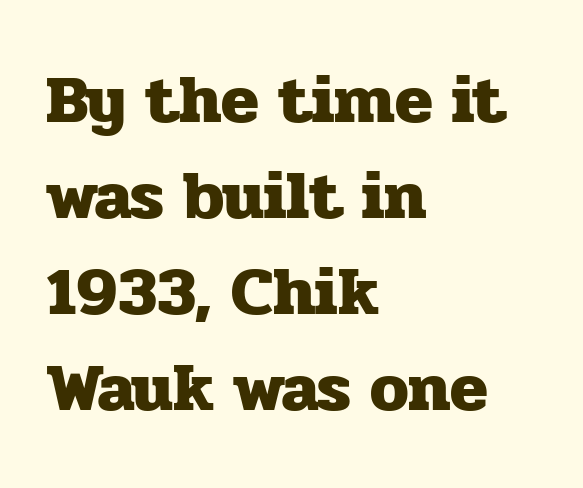
The image shows 69 px heavy serif type, upright; set left-aligned, normal line spacing (1.39x), normal letter spacing, not underlined; low stroke contrast and a medium x-height.
